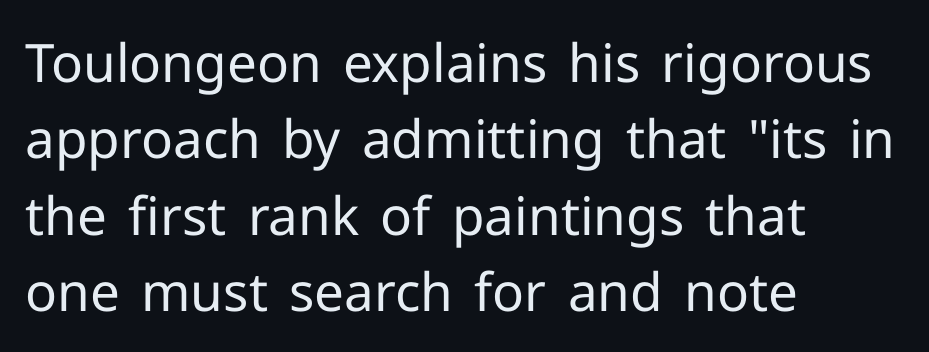
The image shows 53 px regular-weight sans-serif type, upright; set left-aligned, normal line spacing (1.44x), normal letter spacing, not underlined; low stroke contrast and a medium x-height.
